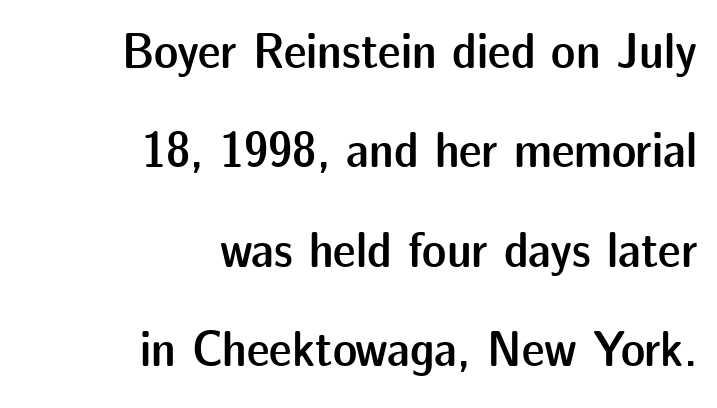
Q: Is the text bold? A: Semi-bold.
Q: Is the text italic (slanted)? A: No, it is upright.
Q: Is the typeface a serif or a sans-serif typeface? A: Sans-serif.
Q: Is the text underlined? A: No.
Q: How is the paragraph aligned? A: Right-aligned.
Q: Is the spacing between letters normal or unusually wide? A: Normal.
Q: Is the spacing between lines tight, normal or loose? A: Loose.
Q: Width (condensed, normal, or wide)? A: Normal.
Q: Stroke contrast? A: Low.
Q: x-height? A: Medium.
Q: Monospaced? A: No.
